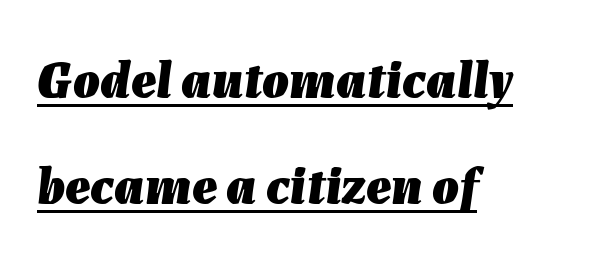
{"italic": "yes", "lean": "right", "slant_degrees": 7, "bold": "yes", "weight": "heavy", "width": "normal", "stroke_contrast": "low", "x_height": "medium", "monospaced": "no", "underline": "yes", "align": "left", "line_spacing": "loose", "line_spacing_ratio": 2.0, "letter_spacing": "normal", "letter_spacing_em": 0.0, "glyph_px": 53}
